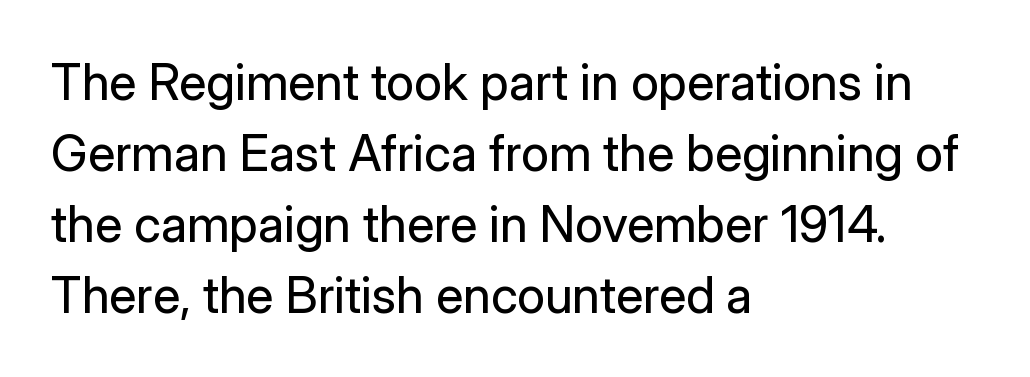
The image shows 50 px regular-weight sans-serif type, upright; set left-aligned, normal line spacing (1.42x), normal letter spacing, not underlined; low stroke contrast and a medium x-height.
